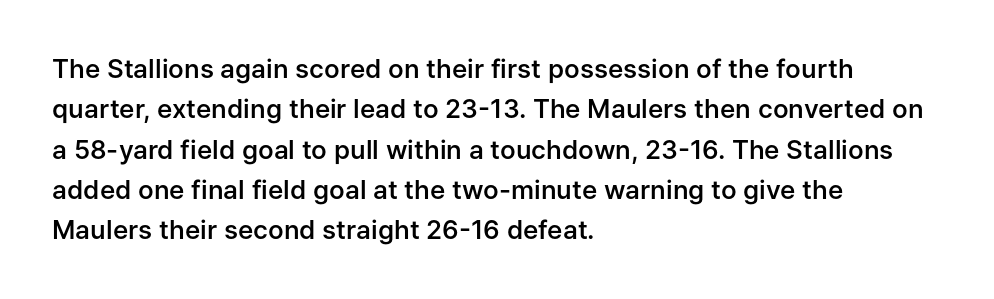
Q: Is the text bold? A: Semi-bold.
Q: Is the text italic (slanted)? A: No, it is upright.
Q: Is the text underlined? A: No.
Q: How is the paragraph aligned? A: Left-aligned.
Q: Is the spacing between letters normal or unusually wide? A: Normal.
Q: Is the spacing between lines tight, normal or loose? A: Normal.
